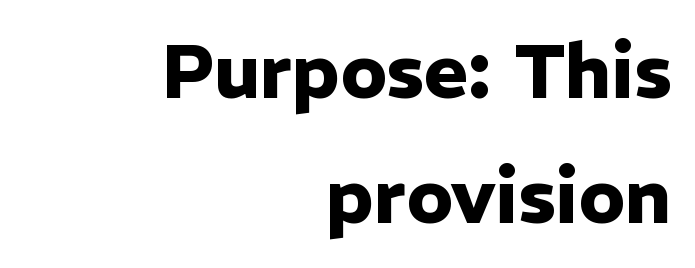
{"serif": "no", "italic": "no", "bold": "yes", "weight": "heavy", "width": "normal", "stroke_contrast": "low", "x_height": "medium", "monospaced": "no", "underline": "no", "align": "right", "line_spacing": "normal", "line_spacing_ratio": 1.65, "letter_spacing": "normal", "letter_spacing_em": 0.0, "glyph_px": 76}
